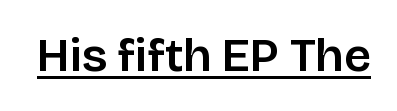
Q: Is the text italic (slanted)? A: No, it is upright.
Q: Is the typeface a serif or a sans-serif typeface? A: Sans-serif.
Q: Is the text underlined? A: Yes.
Q: Is the spacing between letters normal or unusually wide? A: Normal.
Q: Width (condensed, normal, or wide)? A: Normal.
Q: Stroke contrast? A: Low.
Q: x-height? A: Large.
Q: Monospaced? A: No.
